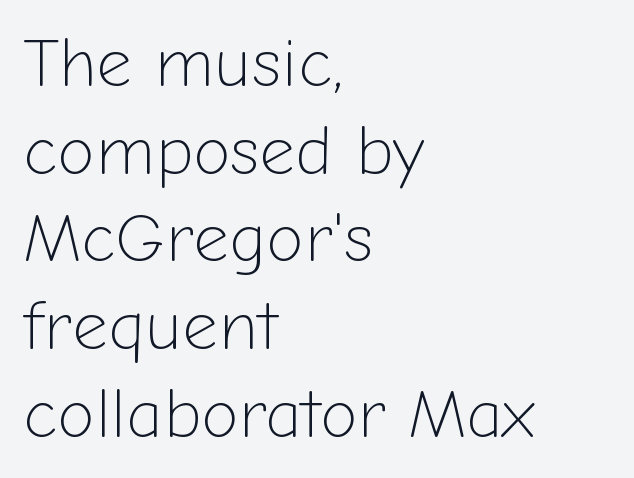
The image shows 69 px light sans-serif type, upright; set left-aligned, normal line spacing (1.27x), normal letter spacing, not underlined; low stroke contrast and a medium x-height.
